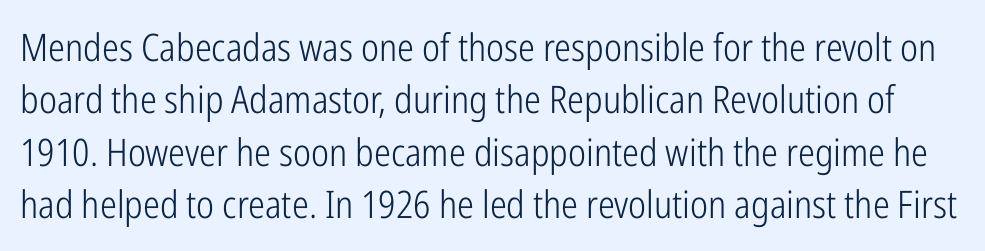
The image shows 38 px light, condensed sans-serif type, upright; set normal line spacing (1.38x), normal letter spacing, not underlined; low stroke contrast and a medium x-height.
